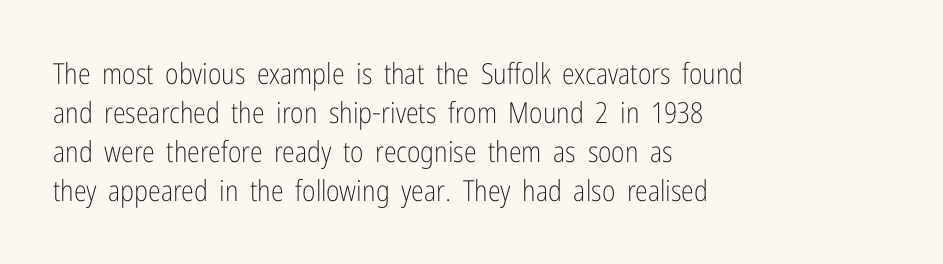
Q: Is the text bold? A: No.
Q: Is the text italic (slanted)? A: No, it is upright.
Q: Is the typeface a serif or a sans-serif typeface? A: Sans-serif.
Q: Is the text underlined? A: No.
Q: How is the paragraph aligned? A: Left-aligned.
Q: Is the spacing between letters normal or unusually wide? A: Normal.
Q: Is the spacing between lines tight, normal or loose? A: Normal.
Q: Width (condensed, normal, or wide)? A: Condensed.
Q: Stroke contrast? A: Low.
Q: x-height? A: Medium.
Q: Monospaced? A: No.
